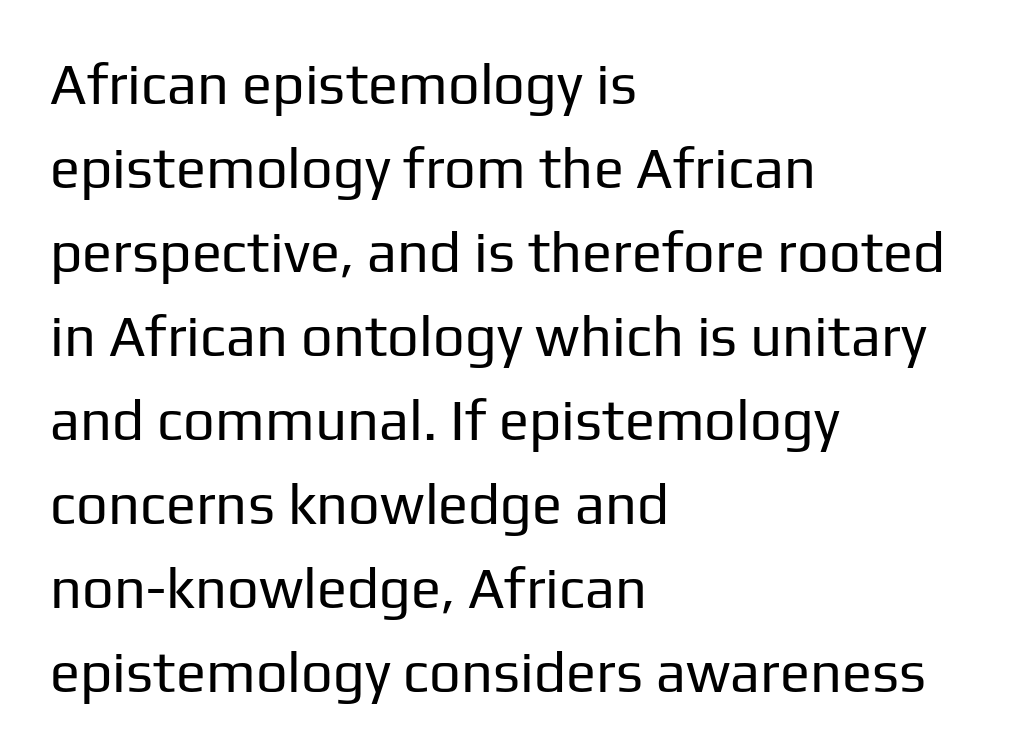
Q: Is the text bold? A: No.
Q: Is the text italic (slanted)? A: No, it is upright.
Q: Is the typeface a serif or a sans-serif typeface? A: Sans-serif.
Q: Is the text underlined? A: No.
Q: How is the paragraph aligned? A: Left-aligned.
Q: Is the spacing between letters normal or unusually wide? A: Normal.
Q: Is the spacing between lines tight, normal or loose? A: Normal.
Q: Width (condensed, normal, or wide)? A: Normal.
Q: Stroke contrast? A: Low.
Q: x-height? A: Medium.
Q: Monospaced? A: No.
